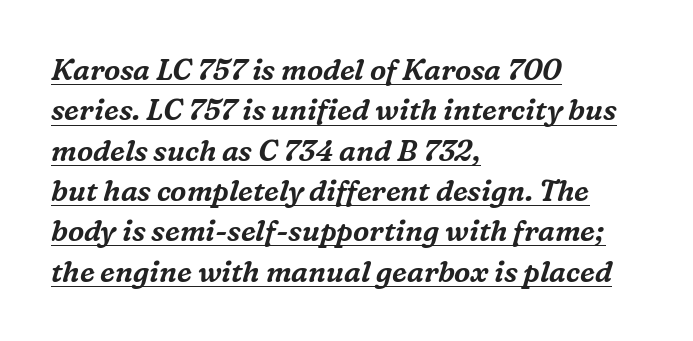
Q: Is the text italic (slanted)? A: Yes, it leans right by about 16 degrees.
Q: Is the typeface a serif or a sans-serif typeface? A: Serif.
Q: Is the text underlined? A: Yes.
Q: How is the paragraph aligned? A: Left-aligned.
Q: Is the spacing between letters normal or unusually wide? A: Normal.
Q: Is the spacing between lines tight, normal or loose? A: Normal.
Q: Width (condensed, normal, or wide)? A: Normal.
Q: Stroke contrast? A: Medium.
Q: x-height? A: Medium.
Q: Monospaced? A: No.
